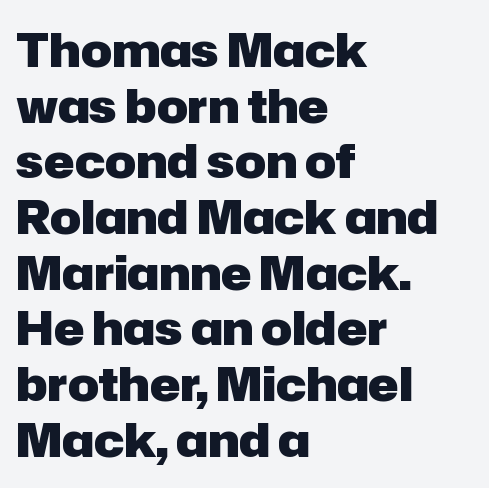
{"serif": "no", "italic": "no", "bold": "yes", "weight": "heavy", "width": "normal", "stroke_contrast": "low", "x_height": "medium", "monospaced": "no", "underline": "no", "align": "left", "line_spacing_ratio": 1.21, "letter_spacing": "normal", "letter_spacing_em": 0.0, "glyph_px": 46}
